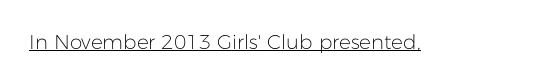
The image shows 20 px text type, upright; set normal letter spacing, underlined.
